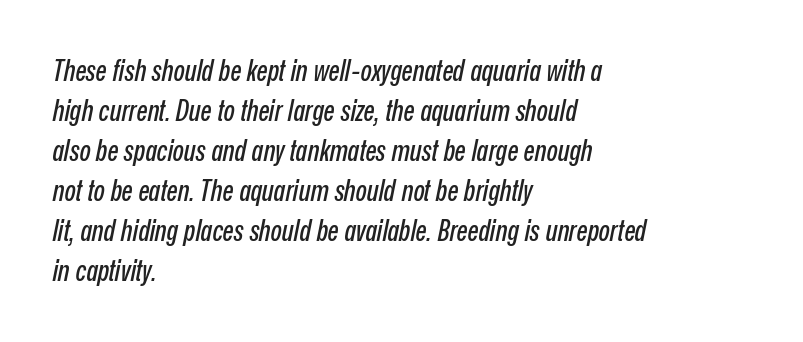
{"italic": "yes", "lean": "right", "slant_degrees": 12, "width": "condensed", "stroke_contrast": "low", "x_height": "medium", "monospaced": "no", "underline": "no", "align": "left", "line_spacing": "normal", "line_spacing_ratio": 1.38, "letter_spacing": "normal", "letter_spacing_em": 0.0, "glyph_px": 29}
